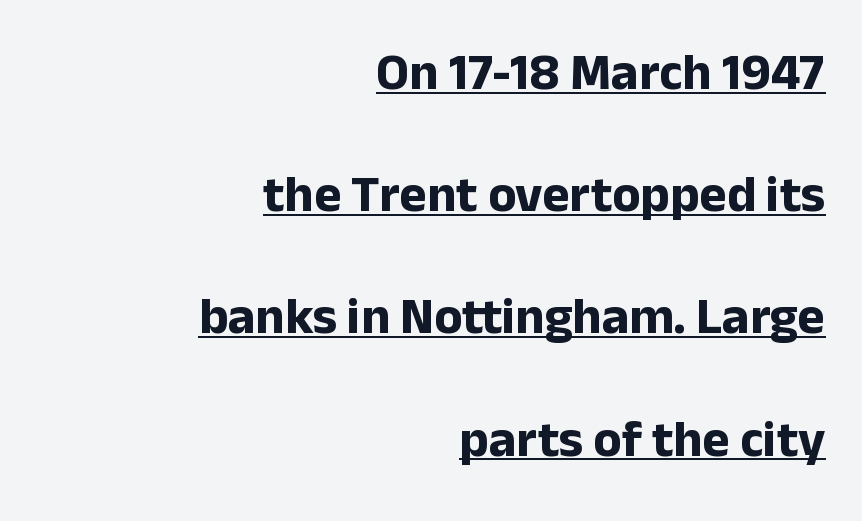
The image shows 52 px bold sans-serif type, upright; set right-aligned, loose line spacing (2.35x), normal letter spacing, underlined; low stroke contrast and a medium x-height.
